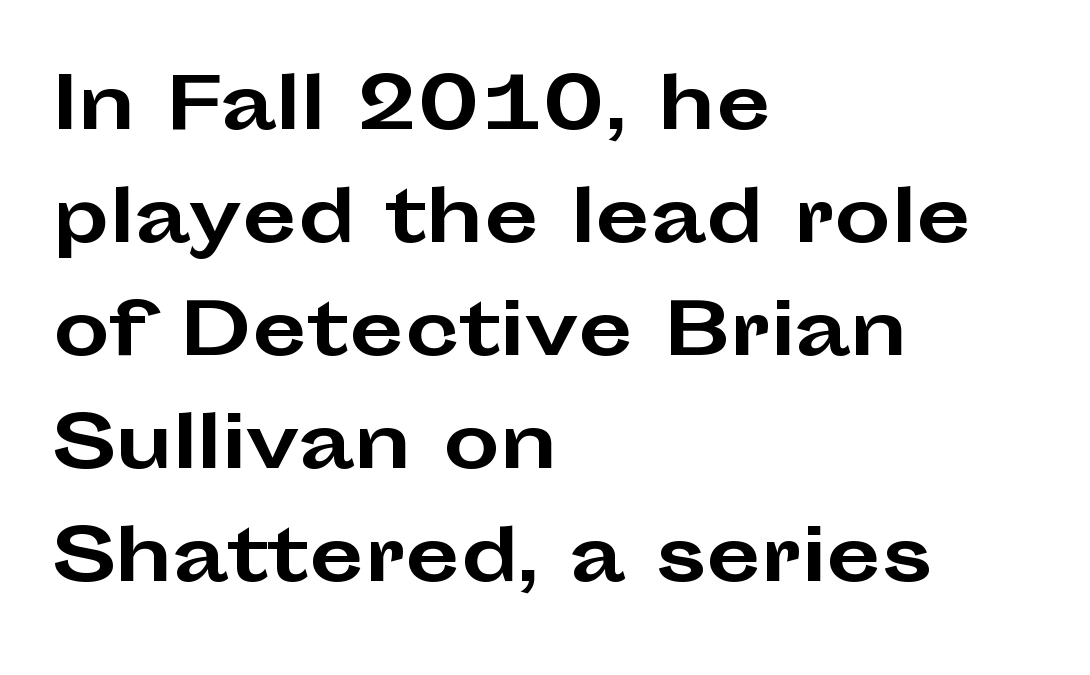
The image shows 71 px bold, wide sans-serif type, upright; set left-aligned, normal line spacing (1.59x), normal letter spacing, not underlined; low stroke contrast and a medium x-height.
